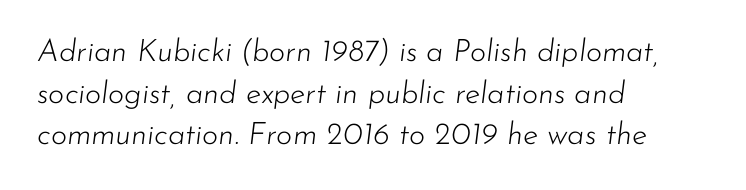
{"italic": "yes", "lean": "right", "slant_degrees": 7, "bold": "no", "weight": "light", "width": "normal", "stroke_contrast": "low", "x_height": "small", "monospaced": "no", "underline": "no", "align": "left", "line_spacing": "normal", "line_spacing_ratio": 1.34, "letter_spacing": "normal", "letter_spacing_em": 0.0, "glyph_px": 31}
